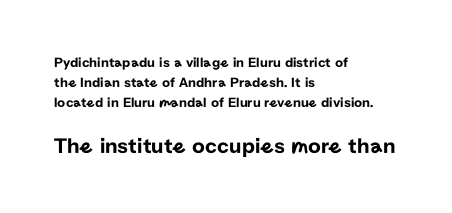
Q: Is the text italic (slanted)? A: No, it is upright.
Q: Is the text underlined? A: No.
Q: How is the paragraph aligned? A: Left-aligned.
Q: Is the spacing between letters normal or unusually wide? A: Normal.
Q: Is the spacing between lines tight, normal or loose? A: Normal.
Q: Which block of text is set in a larger size, the first (top) or the second (bottom)? A: The second (bottom) one.
